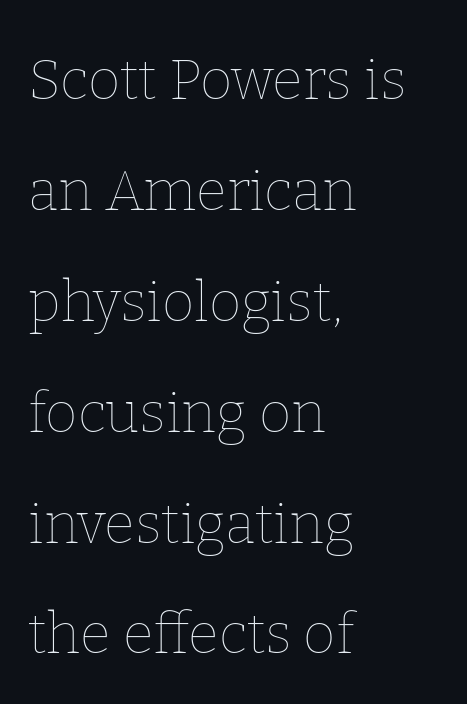
{"italic": "no", "bold": "no", "weight": "thin", "width": "normal", "stroke_contrast": "low", "x_height": "medium", "monospaced": "no", "underline": "no", "align": "left", "line_spacing": "loose", "line_spacing_ratio": 1.98, "letter_spacing": "normal", "letter_spacing_em": 0.0, "glyph_px": 56}
